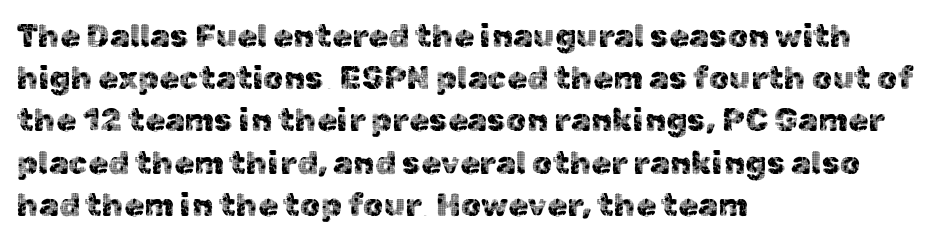
The image shows 32 px sans-serif type, upright; set left-aligned, normal line spacing (1.32x), normal letter spacing, not underlined; a medium x-height.
